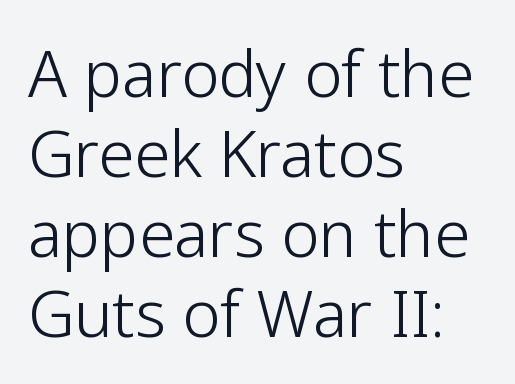
The image shows 64 px light sans-serif type, upright; set left-aligned, normal line spacing (1.25x), normal letter spacing, not underlined; low stroke contrast and a medium x-height.
